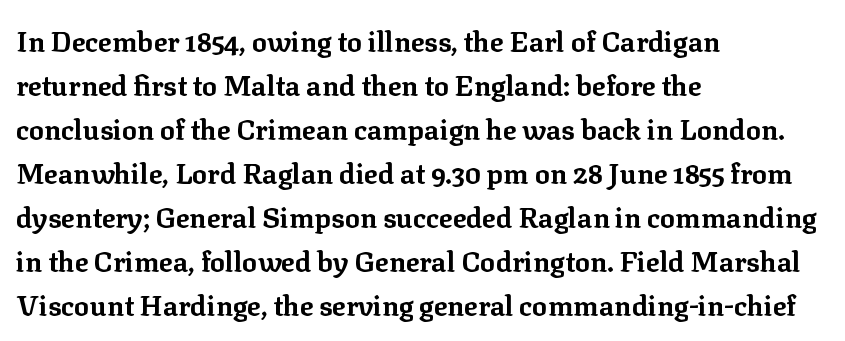
Here the glyphs are tracked normally, forming tight word shapes. The sample has been set heavy, in full bold. Summary of vertical rhythm: regular, with standard interline spacing. Varying glyph widths throughout — classic text-font behaviour.
